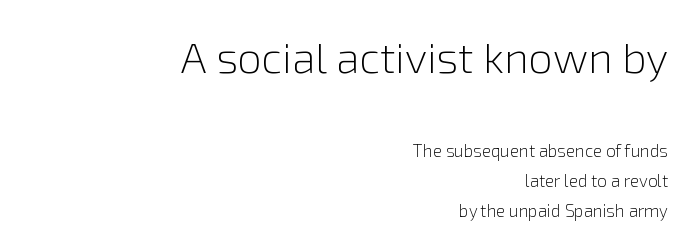
Descender tails drop into unmarked territory. A student would notice the top passage is typeset larger than what follows. You could call the tracking neutral — neither tight nor loose. Weight class: somewhere from thin through regular. A typesetter would call this proportional, since set widths differ per character.
